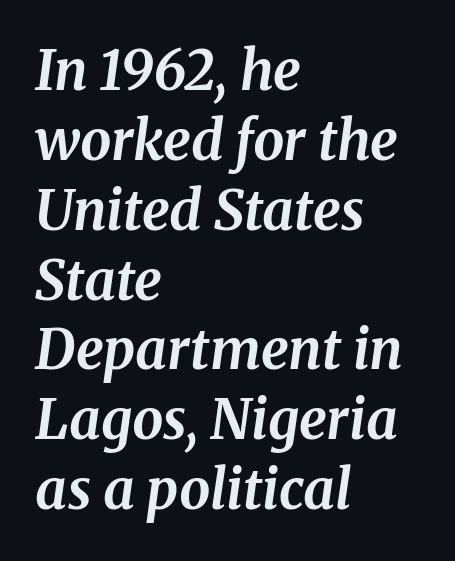
{"serif": "yes", "italic": "yes", "lean": "right", "slant_degrees": 8, "bold": "yes", "weight": "bold", "width": "normal", "stroke_contrast": "medium", "x_height": "medium", "monospaced": "no", "underline": "no", "align": "left", "line_spacing": "normal", "line_spacing_ratio": 1.27, "letter_spacing": "normal", "letter_spacing_em": 0.0, "glyph_px": 55}
